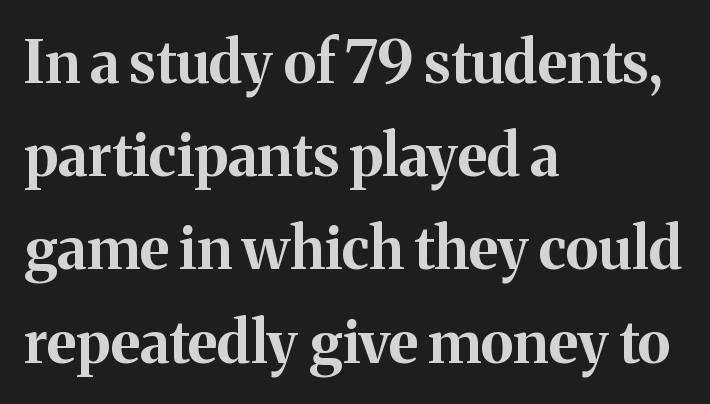
{"serif": "yes", "italic": "no", "bold": "yes", "weight": "bold", "width": "normal", "stroke_contrast": "medium", "x_height": "medium", "monospaced": "no", "underline": "no", "align": "left", "line_spacing": "normal", "line_spacing_ratio": 1.58, "letter_spacing": "normal", "letter_spacing_em": 0.0, "glyph_px": 59}
